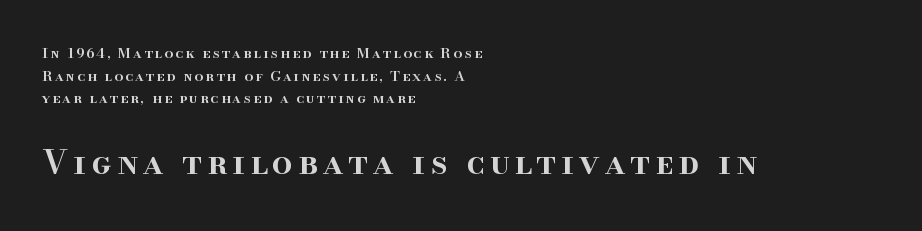
{"serif": "yes", "italic": "no", "bold": "semi", "weight": "semibold", "width": "normal", "stroke_contrast": "high", "x_height": "small", "monospaced": "no", "underline": "no", "align": "left", "line_spacing": "normal", "line_spacing_ratio": 1.61, "larger_block": "second", "size_ratio": 2.36, "glyph_px": 33}
